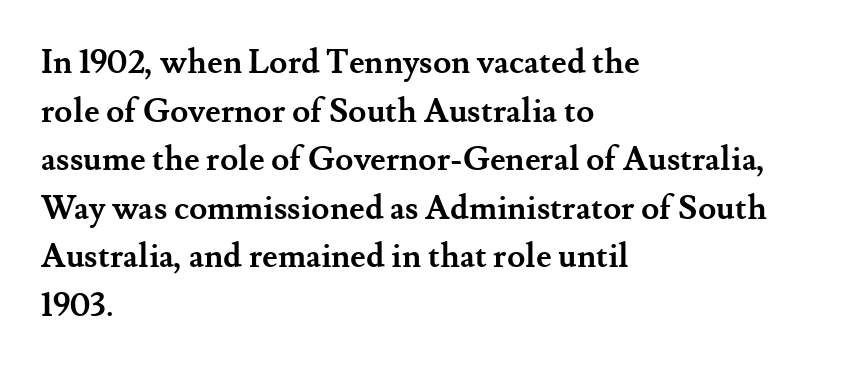
The face used here has the dense, thick strokes of a bold. A typesetter would call this zero additional tracking. Each row of text sits above clean, open space. Note the varied advance widths — an 'i' is clearly narrower than an 'm'.
